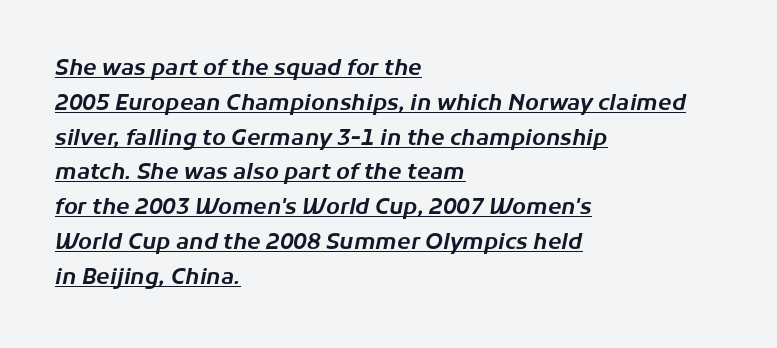
Caption: multi-line text, flush left, ragged right. Quick note: italic. Has an underline been added? It has. The leading is moderate, giving the passage an even texture. No extra tracking has been applied to these lines.
